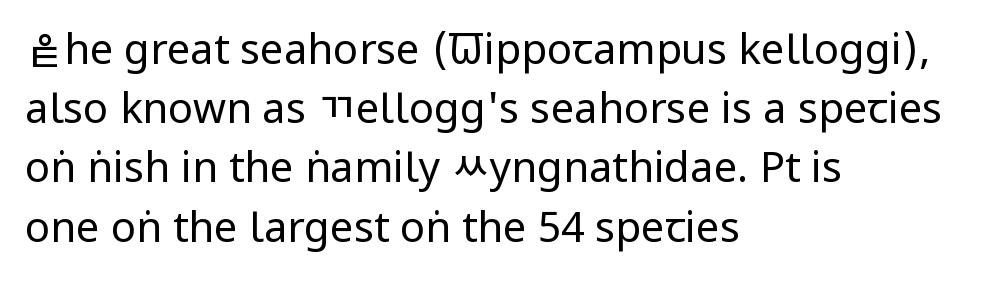
Q: Is the text bold? A: No.
Q: Is the text italic (slanted)? A: No, it is upright.
Q: Is the typeface a serif or a sans-serif typeface? A: Sans-serif.
Q: Is the text underlined? A: No.
Q: How is the paragraph aligned? A: Left-aligned.
Q: Is the spacing between letters normal or unusually wide? A: Normal.
Q: Is the spacing between lines tight, normal or loose? A: Normal.
Q: Width (condensed, normal, or wide)? A: Condensed.
Q: Stroke contrast? A: Low.
Q: x-height? A: Large.
Q: Monospaced? A: No.
